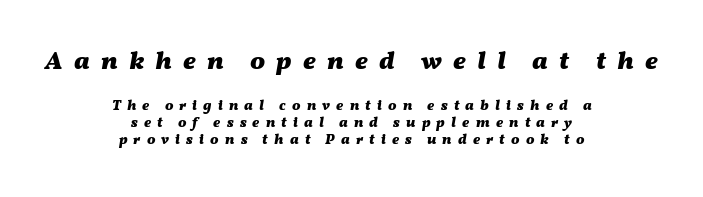
You can tell it's italic because the verticals aren't actually vertical. The letters are bold, with thick, heavy strokes. Scale decreases going downward across the two blocks. Centered paragraph, ragged on both sides. Honestly, there is no underline to notice here at all.
